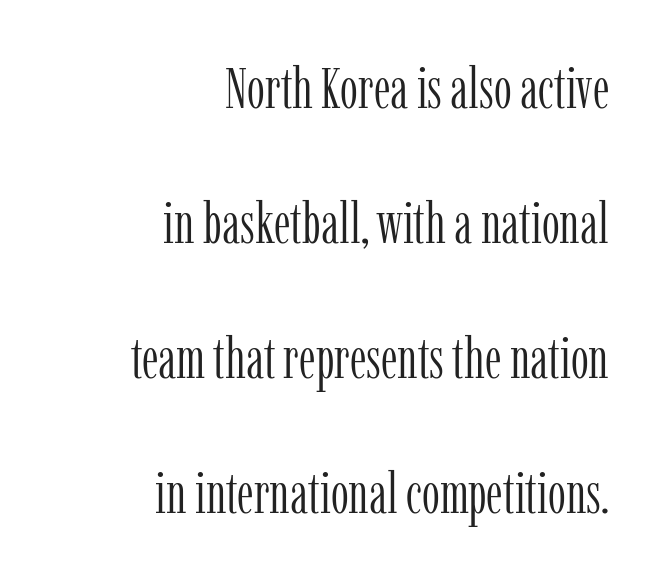
Stems here are at most as thick as an everyday book face. This is serif lettering, the kind often seen in printed books. Caption: multi-line text, flush right, ragged left. Default kerning and tracking; the words read as compact shapes. The passage shown is typed in a proportional face where columns would drift. Summary of vertical rhythm: relaxed, with wide interline spacing.
